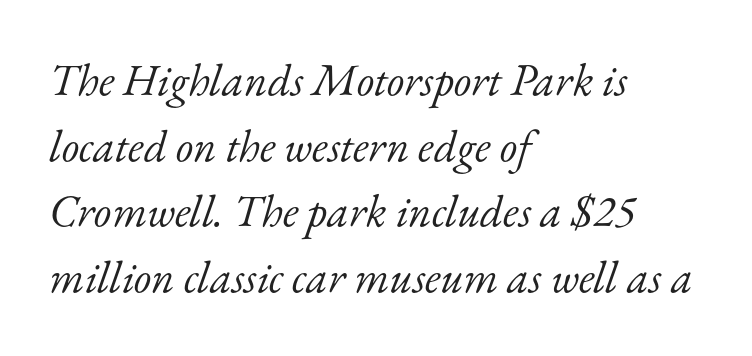
Heft: none added — not bold. Tall strokes in this sample are angled rather than plumb. Students, note that the glyphs here touch the page at normal intervals. The passage shown stacks its lines at a standard gap. Line starts are locked; line ends wander.
